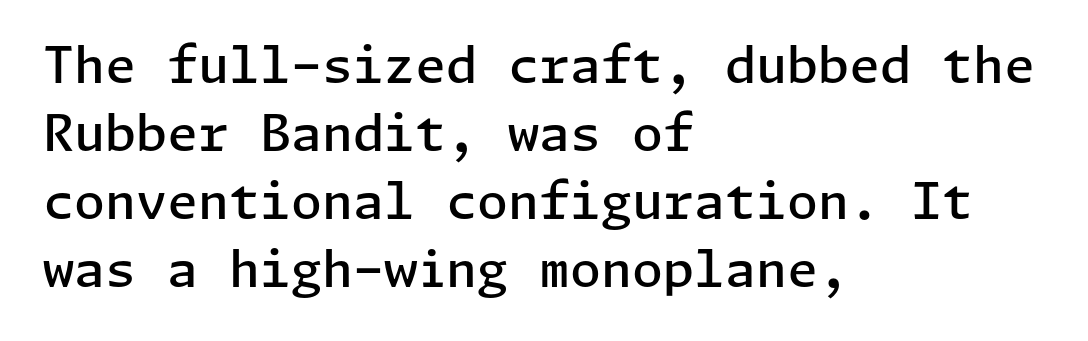
The image shows 50 px semibold sans-serif type, upright; set left-aligned, normal line spacing (1.36x), normal letter spacing, not underlined; low stroke contrast and a medium x-height.
